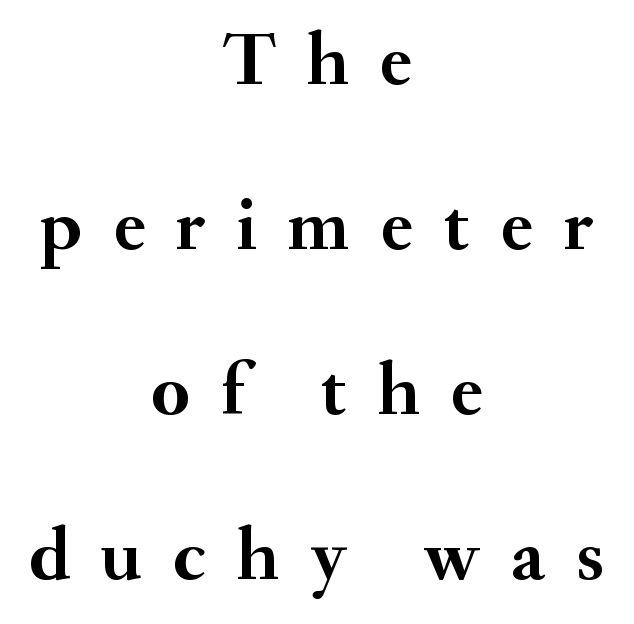
Check where the strokes stop: tiny serifs finish them off. The whitespace from short lines is split evenly between both sides. A typesetter would call this leading open, well beyond the default. The rendering inserts visible extra space after every character. The rendering uses a bold face; every stroke is thick and dark. Underline: absent.
